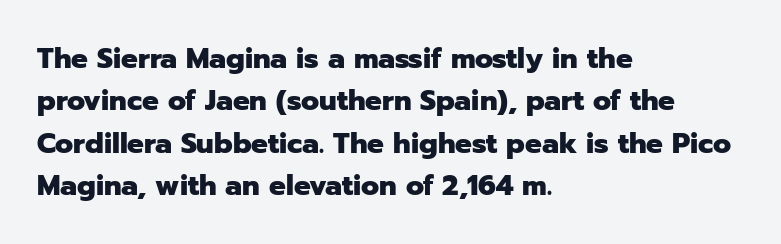
The image shows 28 px heavy sans-serif type, upright; set left-aligned, normal line spacing (1.51x), normal letter spacing, not underlined; low stroke contrast and a medium x-height.
